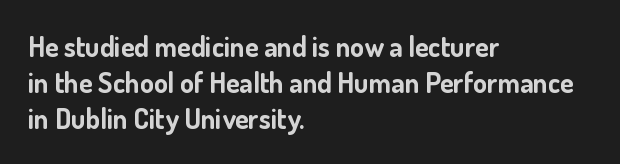
{"serif": "no", "italic": "no", "bold": "yes", "weight": "bold", "width": "normal", "stroke_contrast": "low", "x_height": "small", "monospaced": "no", "underline": "no", "align": "left", "line_spacing": "normal", "line_spacing_ratio": 1.28, "letter_spacing": "normal", "letter_spacing_em": 0.0, "glyph_px": 28}
